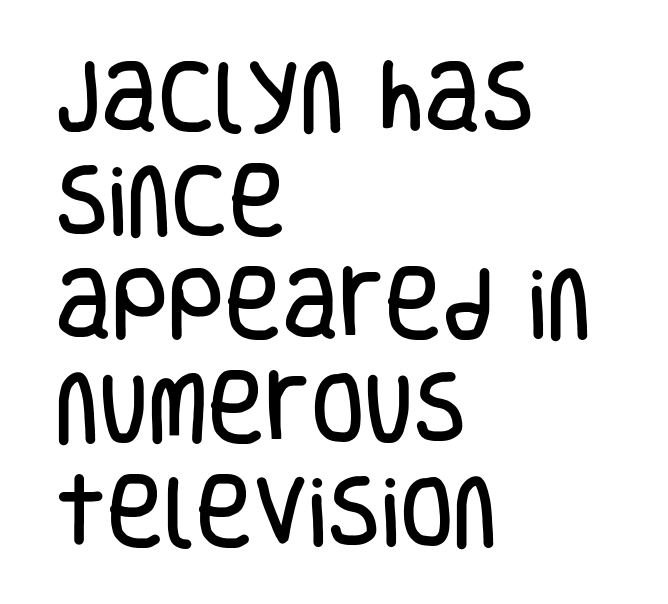
The image shows 78 px condensed sans-serif type, upright; set left-aligned, normal line spacing (1.33x), normal letter spacing, not underlined; low stroke contrast and a large x-height.
